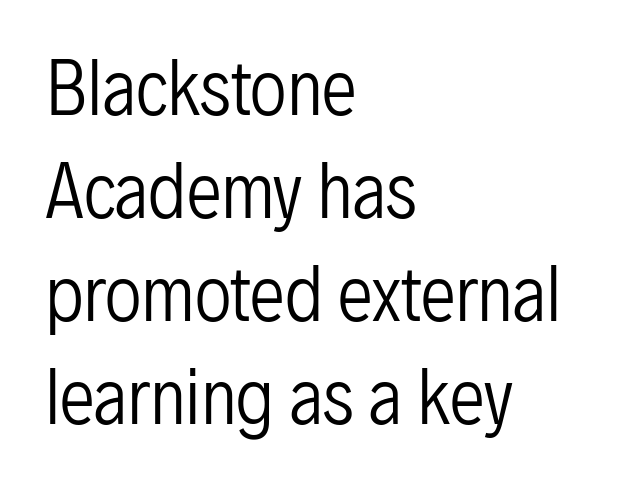
The image shows 71 px regular-weight, condensed sans-serif type, upright; set left-aligned, normal line spacing (1.45x), normal letter spacing, not underlined; low stroke contrast and a medium x-height.
